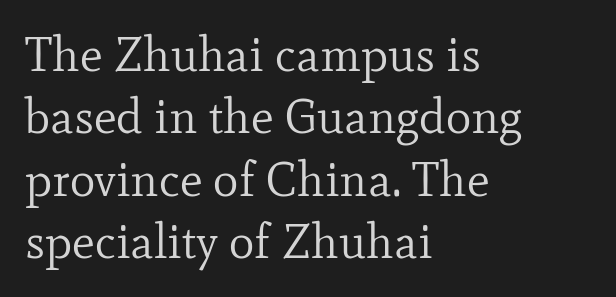
No letter is thick-stroked: the sample isn't bold. The compositor pushed each line to the left boundary. These lines keep a tight, regular rhythm from letter to letter. The type sits square on the baseline with zero lean. Classification — serif.
